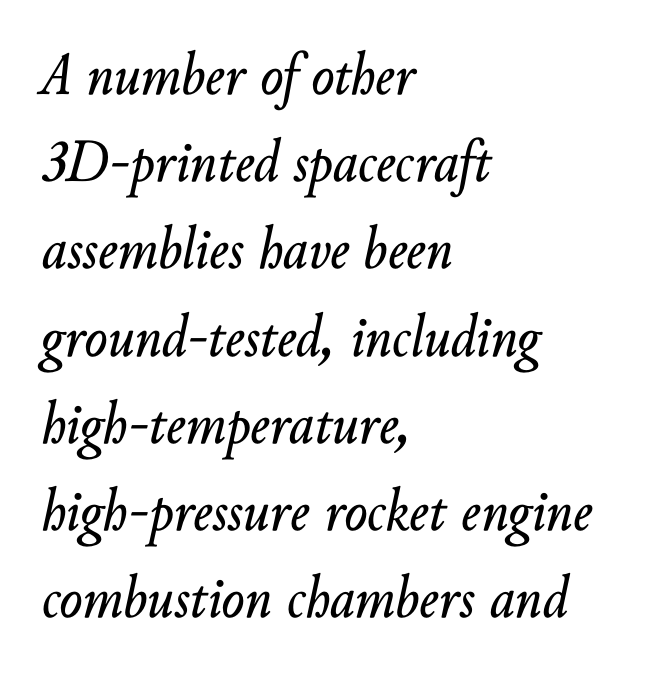
Alignment: flush left. Anything drawn beneath the words? Only blank space. Slant detected: the letters are inclined. The lines sit at an ordinary, default distance from one another. Varying glyph widths throughout — classic text-font behaviour.
